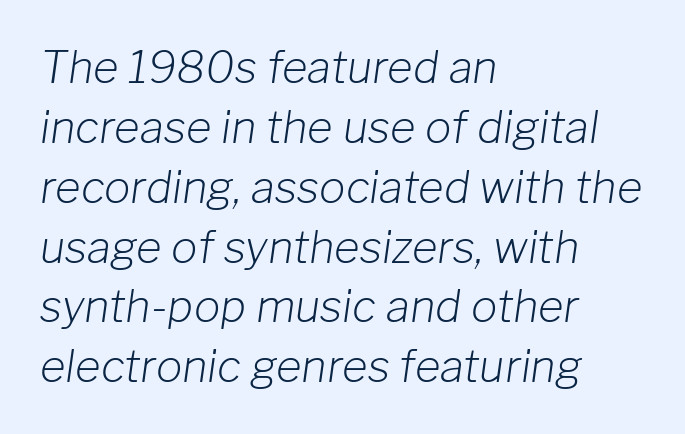
Would a proofreader flag this as italicized? Yes. Inter-character spacing is left at the font's built-in metrics. Spacing verdict: proportional, widths tailored to each character. Typeset ragged right — the left edge is the straight one. Stems here are at most as thick as an everyday book face. The vertical gap from one line to the next is medium.
